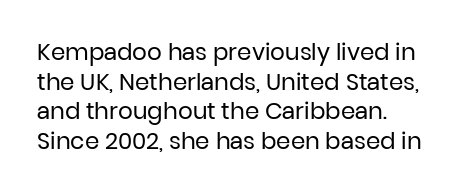
The image shows 23 px text type, upright; set left-aligned, normal line spacing (1.29x), normal letter spacing, not underlined.
